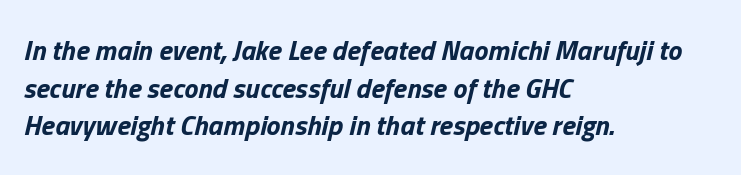
{"italic": "yes", "lean": "right", "slant_degrees": 13, "bold": "yes", "weight": "bold", "width": "normal", "stroke_contrast": "low", "x_height": "medium", "monospaced": "no", "underline": "no", "align": "left", "line_spacing": "normal", "line_spacing_ratio": 1.34, "letter_spacing": "normal", "letter_spacing_em": 0.0, "glyph_px": 28}
